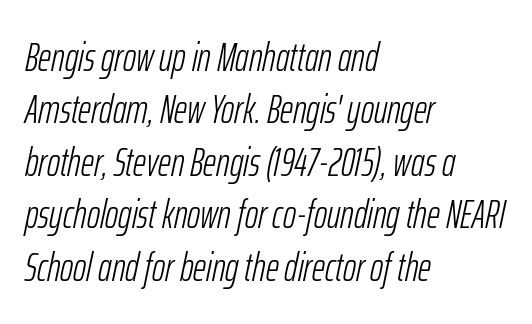
The rendering anchors every line to the left-hand side. The characters are drawn with everyday or finer stroke widths. Would a proofreader flag this as italicized? Yes. Underlining? Definitely not there.
